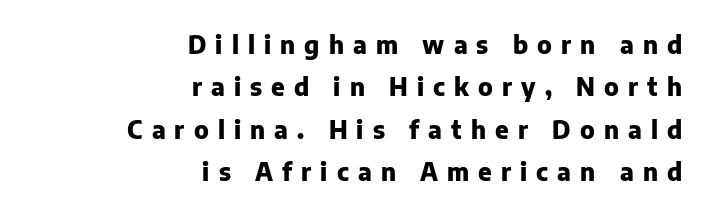
Where is the straight margin? On the right. The lettering holds an erect, upright posture throughout. You could only call the tracking loose — the letters float apart. Plain, unruled lines of type. A dark, heavy texture on the line: the type is bold.
